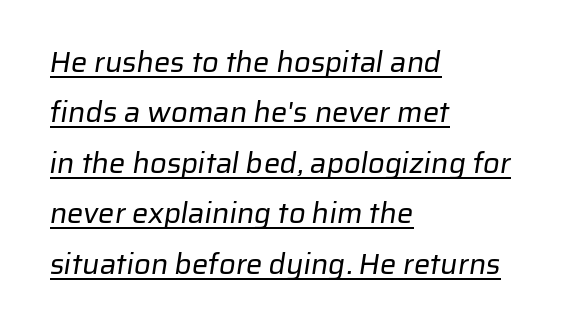
Q: Is the text bold? A: No.
Q: Is the typeface a serif or a sans-serif typeface? A: Sans-serif.
Q: Is the text underlined? A: Yes.
Q: How is the paragraph aligned? A: Left-aligned.
Q: Is the spacing between letters normal or unusually wide? A: Normal.
Q: Width (condensed, normal, or wide)? A: Normal.
Q: Stroke contrast? A: Low.
Q: x-height? A: Medium.
Q: Monospaced? A: No.
